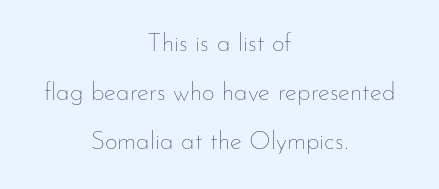
The image shows 25 px text type, upright; set centered, loose line spacing (1.97x), normal letter spacing, not underlined.
